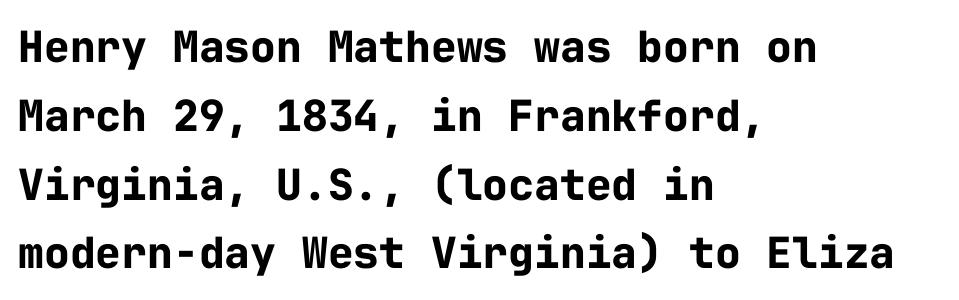
The image shows 43 px bold sans-serif type, upright, monospaced; set left-aligned, normal line spacing (1.6x), normal letter spacing, not underlined; low stroke contrast and a medium x-height.
